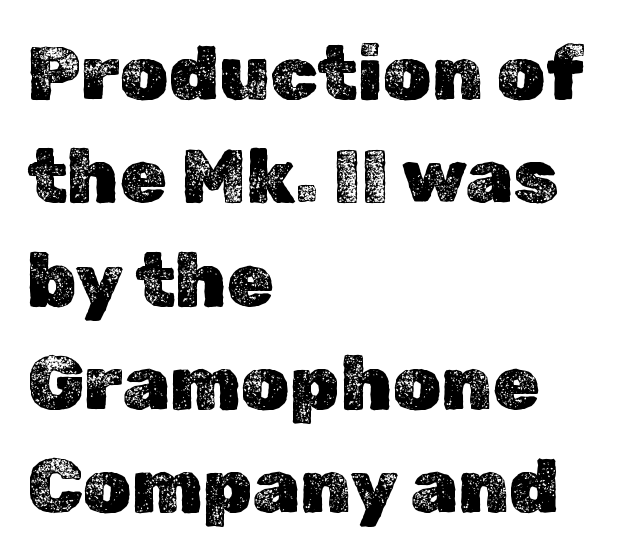
The image shows 76 px text type, upright; set left-aligned, normal line spacing (1.36x), normal letter spacing, not underlined; a medium x-height.
